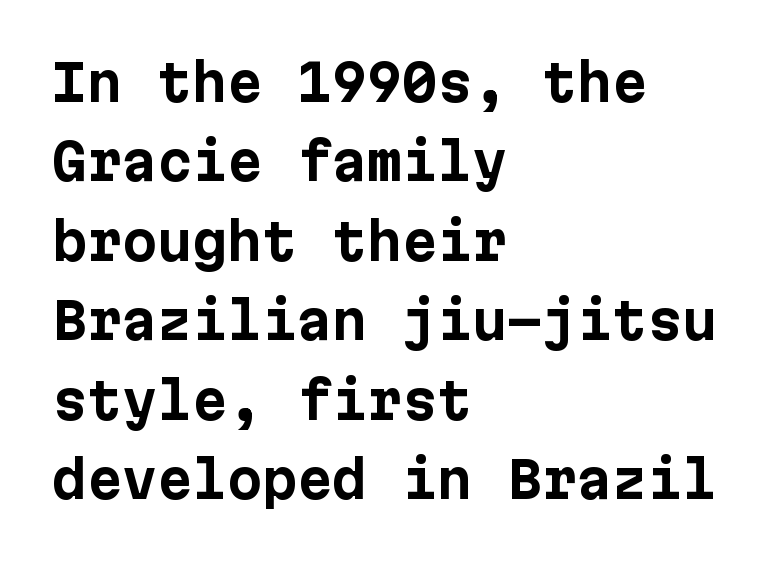
The image shows 50 px bold sans-serif type, upright; set left-aligned, normal line spacing (1.59x), normal letter spacing, not underlined; low stroke contrast and a medium x-height.
